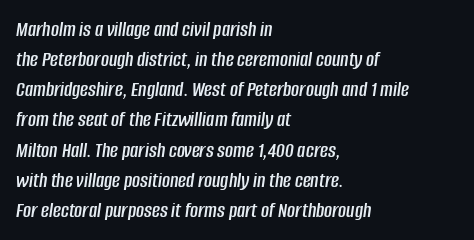
{"italic": "yes", "lean": "right", "slant_degrees": 8, "underline": "no", "align": "left", "line_spacing": "normal", "line_spacing_ratio": 1.37, "letter_spacing": "normal", "letter_spacing_em": 0.0, "glyph_px": 22}
